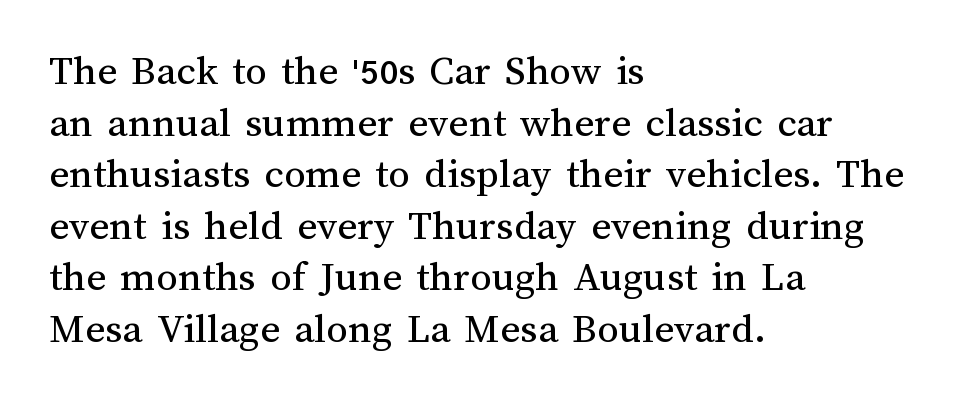
{"italic": "no", "bold": "no", "weight": "regular", "width": "normal", "stroke_contrast": "medium", "x_height": "medium", "monospaced": "no", "underline": "no", "align": "left", "line_spacing_ratio": 1.2, "letter_spacing": "normal", "letter_spacing_em": 0.0, "glyph_px": 43}
